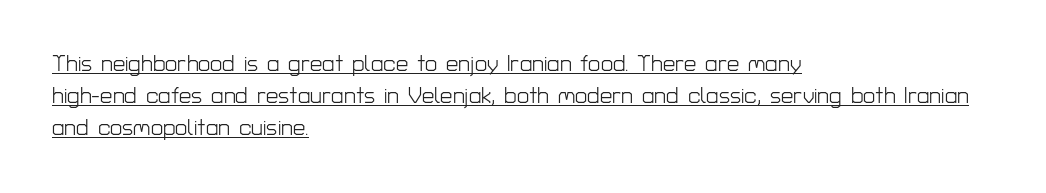
Q: Is the text bold? A: No.
Q: Is the text italic (slanted)? A: No, it is upright.
Q: Is the text underlined? A: Yes.
Q: How is the paragraph aligned? A: Left-aligned.
Q: Is the spacing between letters normal or unusually wide? A: Normal.
Q: Is the spacing between lines tight, normal or loose? A: Normal.
